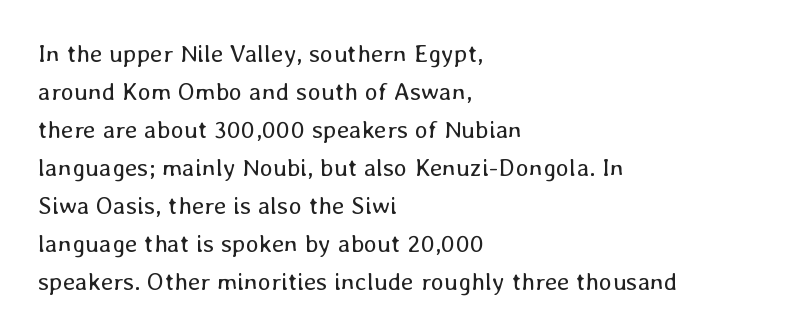
The font's upright variant was chosen for this text. The specimen omits any rule beneath the text block's lines. All the whitespace from short lines collects on the right. Tracking here is standard; glyphs follow each other at the usual distance.
